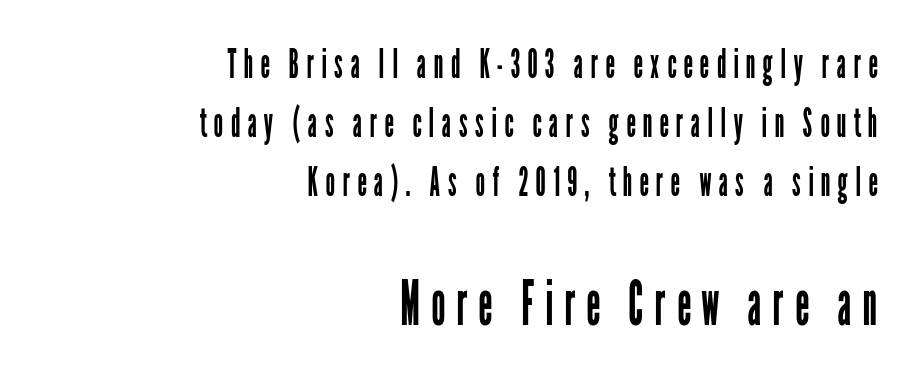
Think of a printed novel: that variable character pitch is what you see here. The characters display no serif detailing; their extremities are plain. Larger block? The one below; the one above is distinctly smaller. Unlike italic type, these characters show no tilt at all. Stroke mass is kept to a normal reading level or below. The block of text has a typical density, with ordinary space between rows.
